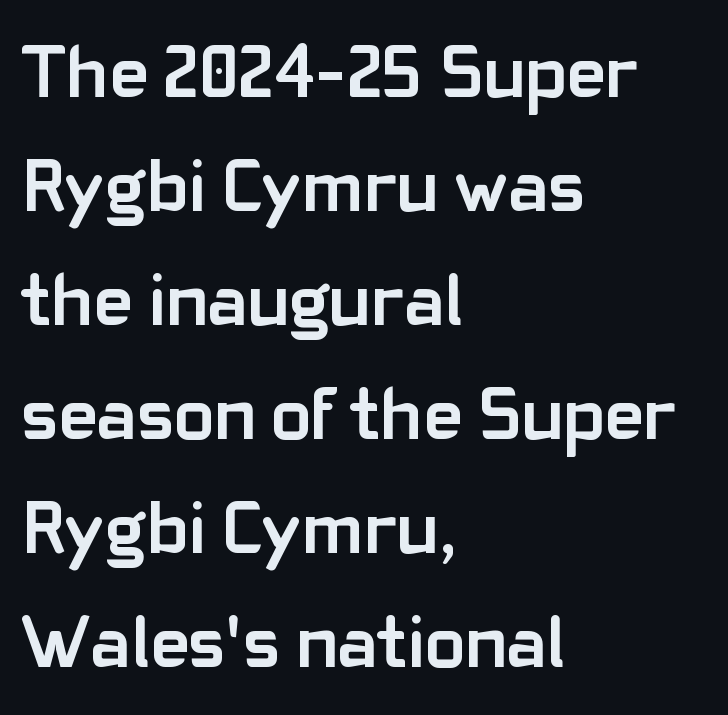
Q: Is the text bold? A: Yes.
Q: Is the text italic (slanted)? A: No, it is upright.
Q: Is the typeface a serif or a sans-serif typeface? A: Sans-serif.
Q: Is the text underlined? A: No.
Q: How is the paragraph aligned? A: Left-aligned.
Q: Is the spacing between letters normal or unusually wide? A: Normal.
Q: Is the spacing between lines tight, normal or loose? A: Normal.
Q: Width (condensed, normal, or wide)? A: Normal.
Q: Stroke contrast? A: Low.
Q: x-height? A: Medium.
Q: Monospaced? A: No.
